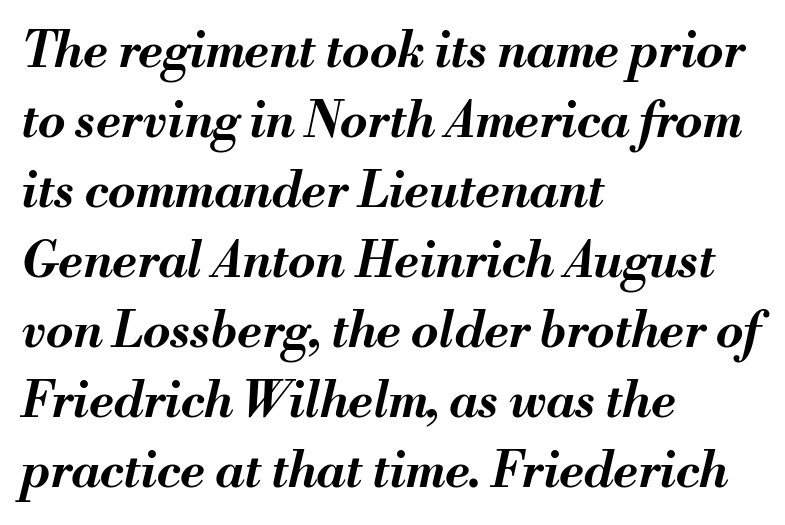
The letters advance in unequal steps, a hallmark of proportional type. Does the copy run flush right? No — it runs flush left. Designer's note — italics engaged. Compared with typical paragraphs, the rows here are spaced about the same.
